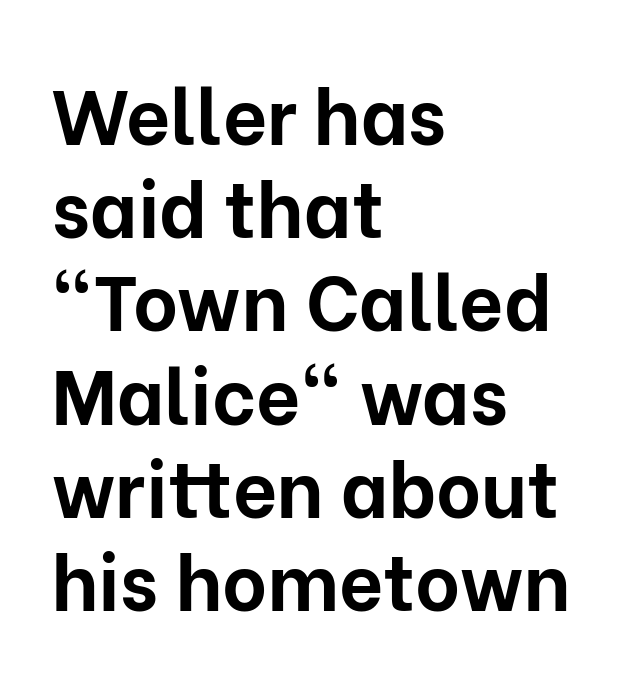
Q: Is the text bold? A: Yes.
Q: Is the text italic (slanted)? A: No, it is upright.
Q: Is the typeface a serif or a sans-serif typeface? A: Sans-serif.
Q: Is the text underlined? A: No.
Q: How is the paragraph aligned? A: Left-aligned.
Q: Is the spacing between letters normal or unusually wide? A: Normal.
Q: Width (condensed, normal, or wide)? A: Normal.
Q: Stroke contrast? A: Low.
Q: x-height? A: Medium.
Q: Monospaced? A: No.
